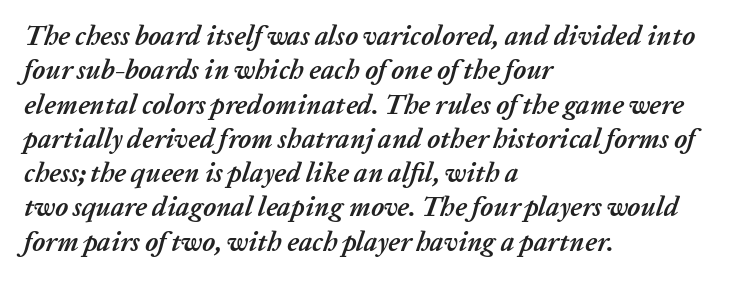
The letters sit at their default tracking, neither squeezed nor spread. How heavy is the stroke? Heavy — this is a bold. The letters are slanted; this is an italic face. In terms of leading, this rendering sits right in the middle.
